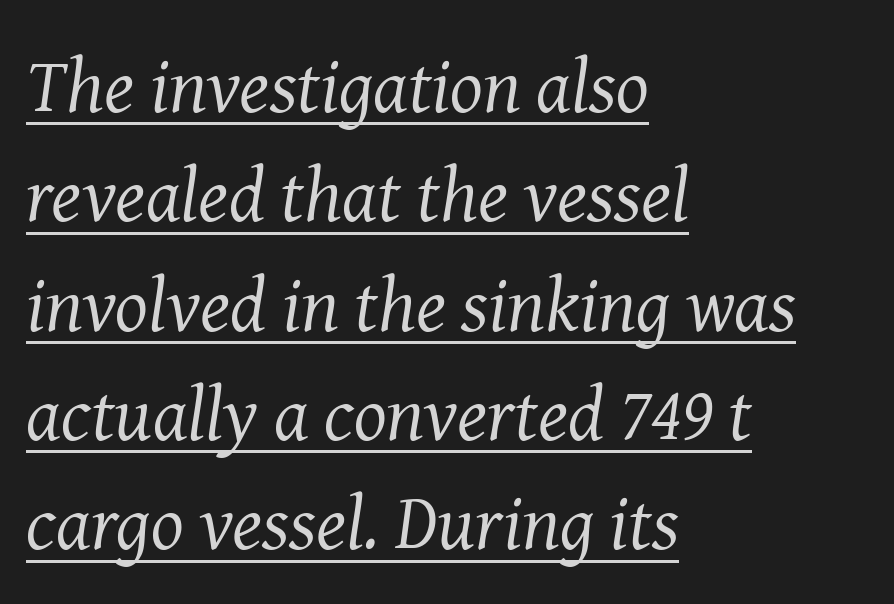
The image shows 77 px regular-weight serif type, italic (leaning right); set left-aligned, normal line spacing (1.42x), normal letter spacing, underlined; medium stroke contrast and a medium x-height.
